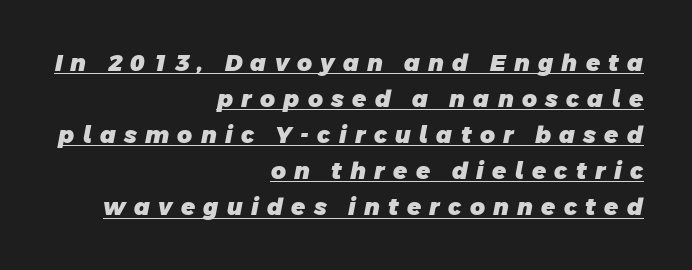
A flush-right, rag-left setting is used for this passage. A baseline rule has been typeset under these characters. Emphasis by weight is at full strength: bold. Interline gaps are of average width in this sample. A typesetter would call this heavily tracked-out type.
